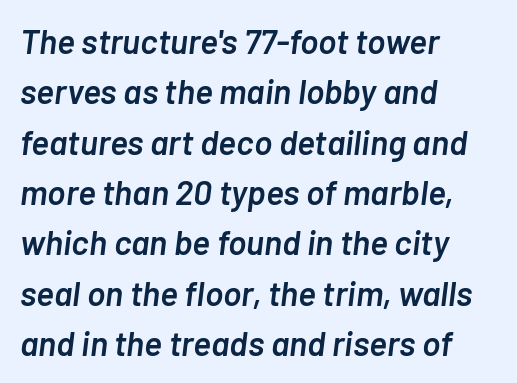
Moderately thickened strokes mark this as semibold type. The foot of each line stays bare and open. Style check: oblique. Honestly, the row spacing looks completely unremarkable.
